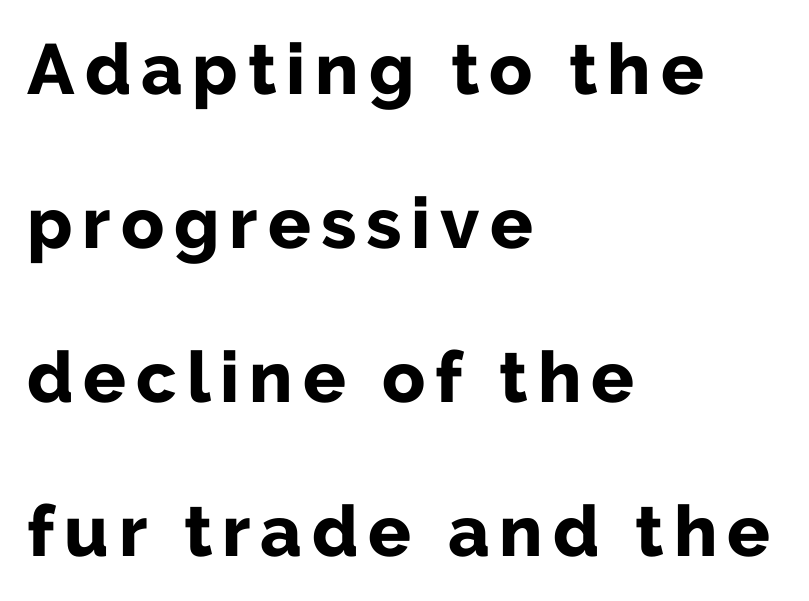
The image shows 71 px bold sans-serif type, upright; set left-aligned, loose line spacing (2.17x), not underlined; low stroke contrast and a medium x-height.
